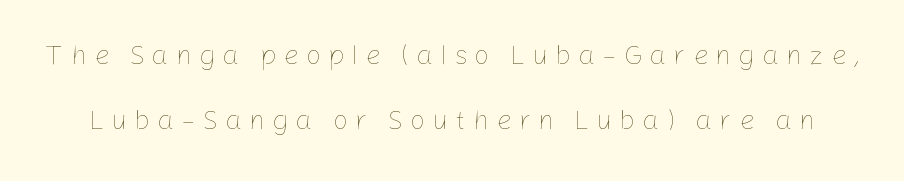
{"italic": "no", "bold": "no", "underline": "no", "line_spacing": "loose", "line_spacing_ratio": 2.42, "letter_spacing": "wide", "letter_spacing_em": 0.26, "glyph_px": 27}
